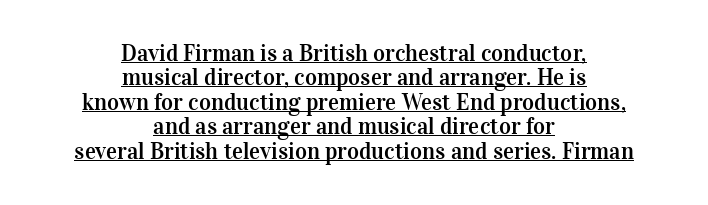
The image shows 23 px text type, upright; set centered, tight line spacing (1.06x), normal letter spacing, underlined.
